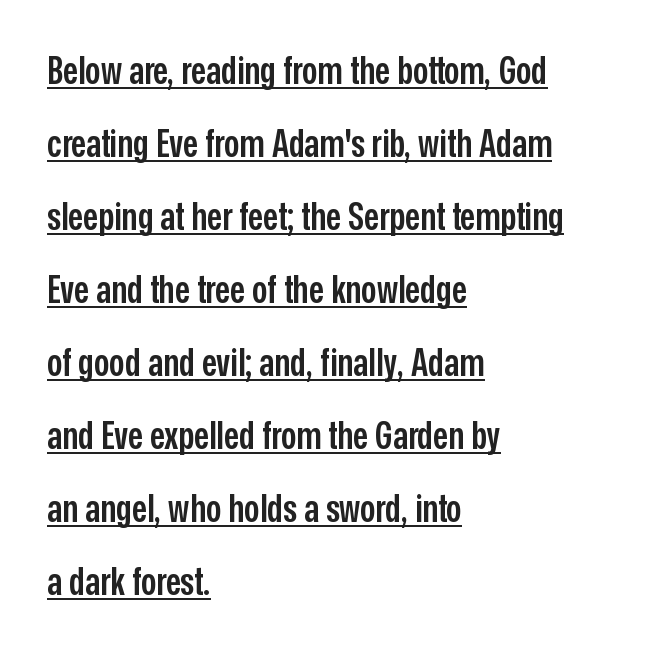
{"serif": "no", "italic": "no", "bold": "semi", "weight": "semibold", "width": "condensed", "stroke_contrast": "low", "x_height": "medium", "monospaced": "no", "underline": "yes", "align": "left", "line_spacing": "loose", "line_spacing_ratio": 1.92, "letter_spacing": "normal", "letter_spacing_em": 0.0, "glyph_px": 38}
